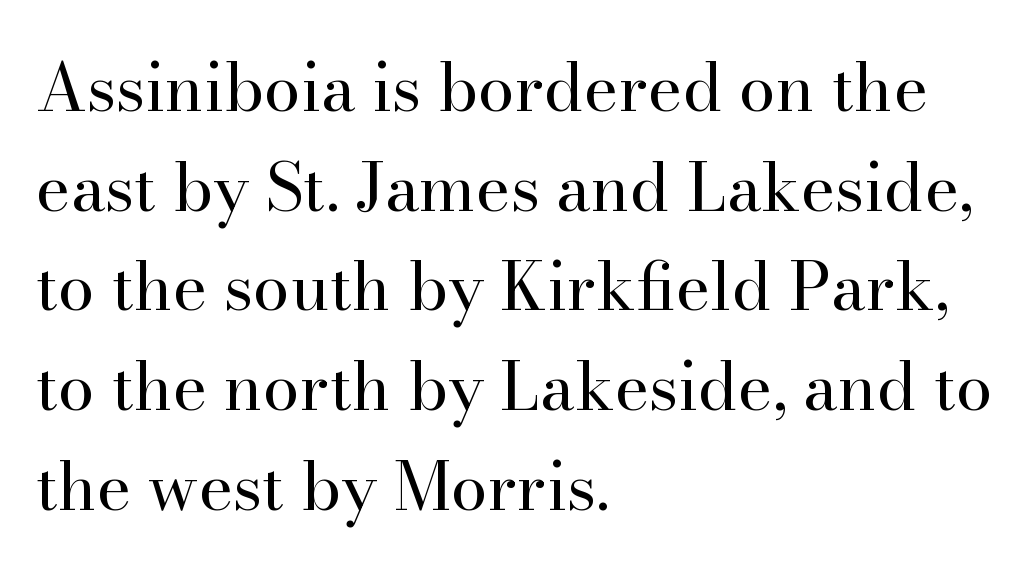
The image shows 66 px regular-weight serif type, upright; set left-aligned, normal line spacing (1.51x), normal letter spacing, not underlined; high stroke contrast and a small x-height.
